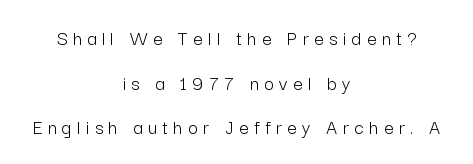
Posture: upright roman. The space between consecutive lines is lavish. Teacher's note: observe the equal gaps on both sides — that is centered alignment. Just letters on the line, the space beneath them empty. The passage shown is not bold in any degree.
